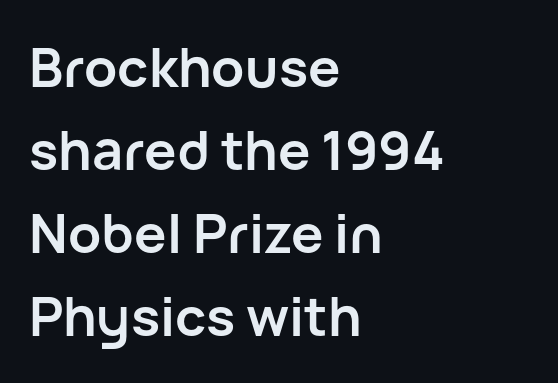
The image shows 54 px semibold sans-serif type, upright; set left-aligned, normal line spacing (1.54x), normal letter spacing, not underlined; low stroke contrast and a medium x-height.
